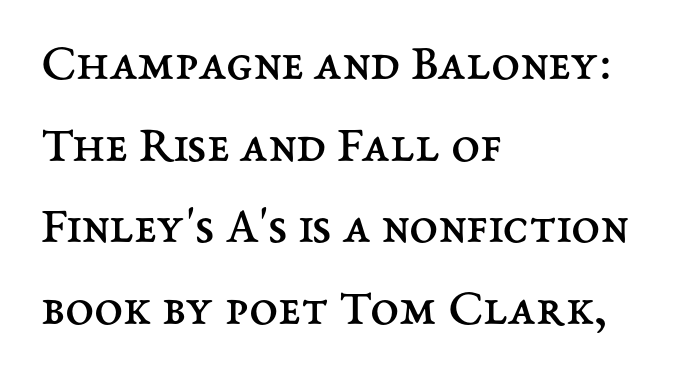
If you drew a line through each stem, it would be perfectly vertical. How are the letters spaced? Ordinarily, with no added tracking. Ink coverage per letter is moderate at most. In terms of leading, this rendering sits right in the middle. Here the designer chose a conventional face with non-uniform glyph widths.
